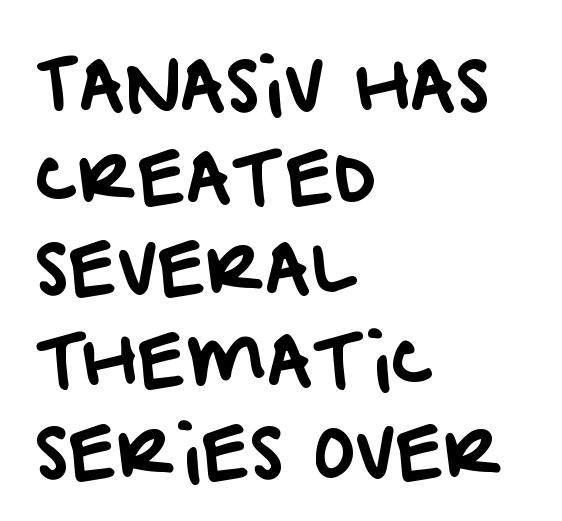
Vertically, the passage feels balanced, rows spaced as you'd expect. Characters follow at the spacing the type designer built in. The designer went with a sans here, leaving each stem footless. This sample has the flowing, uneven cadence of proportional lettering. These lines stack with their left ends in a neat column.
